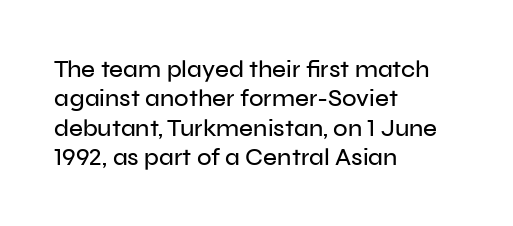
{"italic": "no", "underline": "no", "align": "left", "line_spacing_ratio": 1.22, "letter_spacing": "normal", "letter_spacing_em": 0.0, "glyph_px": 24}
